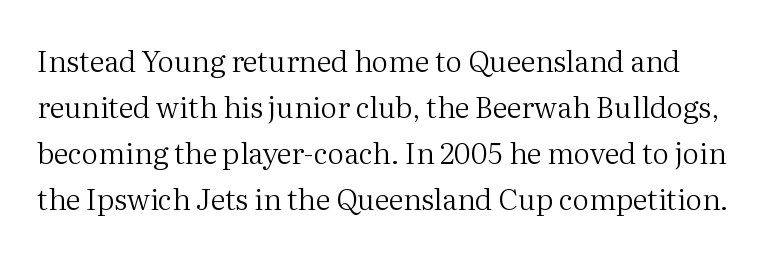
{"serif": "yes", "italic": "no", "bold": "no", "weight": "regular", "width": "normal", "stroke_contrast": "medium", "x_height": "medium", "monospaced": "no", "underline": "no", "line_spacing": "normal", "line_spacing_ratio": 1.59, "letter_spacing": "normal", "letter_spacing_em": 0.0, "glyph_px": 29}
